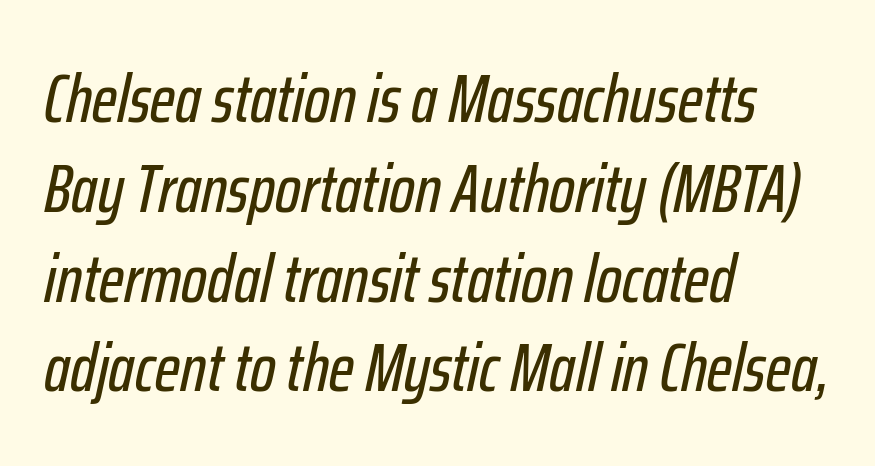
You can tell it's italic because the verticals aren't actually vertical. No word sits above an underline. Glyph-to-glyph distance matches everyday printed text. Regular leading. Think of a printed novel: that variable character pitch is what you see here. If you drew a ruler down the left edge, every line would touch it.
